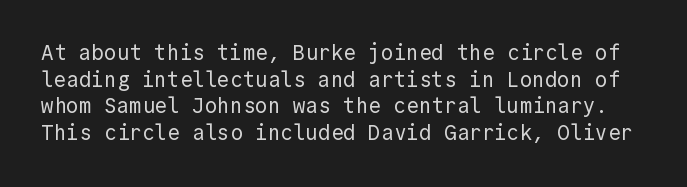
The image shows 21 px text type, upright; set normal line spacing (1.27x), normal letter spacing, not underlined.
